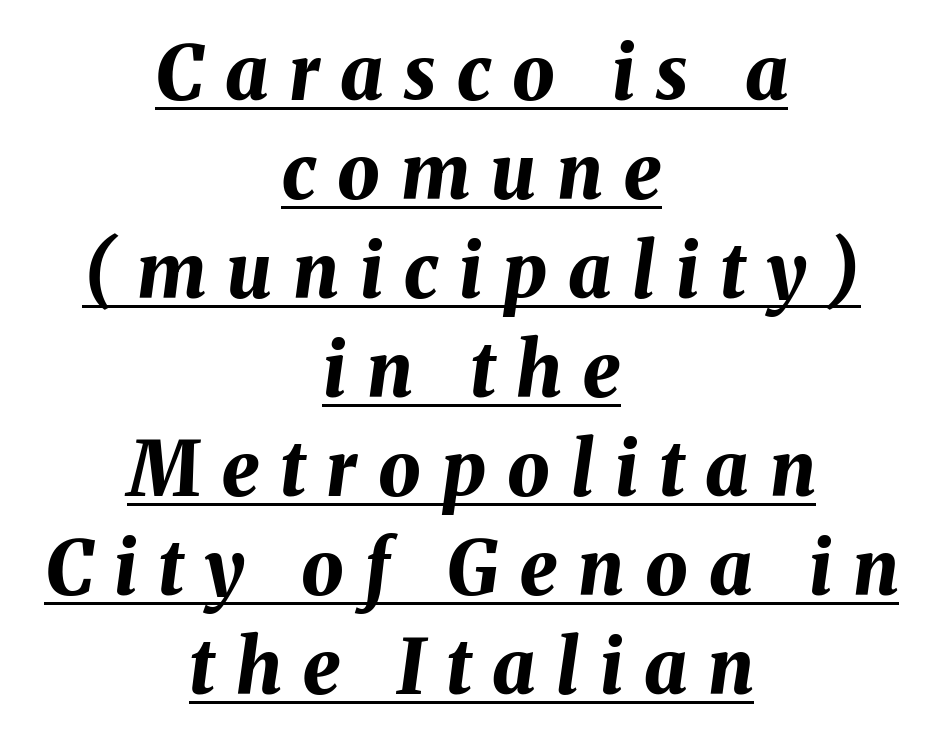
Words appear elongated and porous because spacing is wide. The strokes are fattened all the way to bold. Whoever set this chose a conventional vertical rhythm. Decoration check: the copy is underlined. Posture: slanted.
